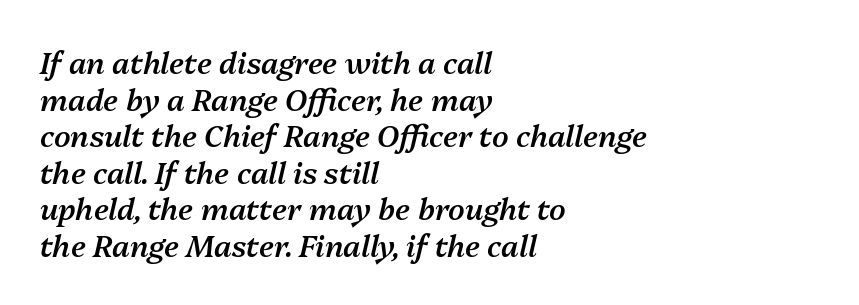
The image shows 30 px semibold type, italic (leaning right); set left-aligned, line spacing 1.22x, normal letter spacing, not underlined; medium stroke contrast and a medium x-height.
